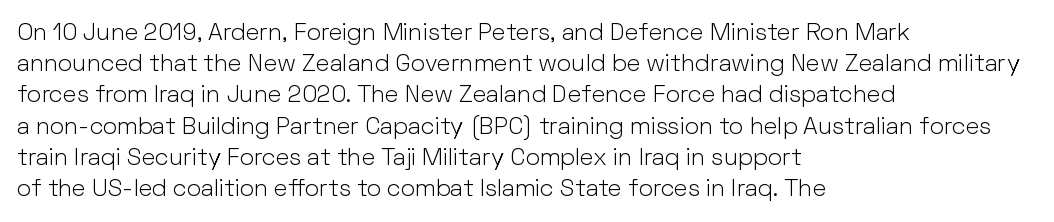
Q: Is the text bold? A: No.
Q: Is the text italic (slanted)? A: No, it is upright.
Q: Is the text underlined? A: No.
Q: How is the paragraph aligned? A: Left-aligned.
Q: Is the spacing between letters normal or unusually wide? A: Normal.
Q: Is the spacing between lines tight, normal or loose? A: Normal.
